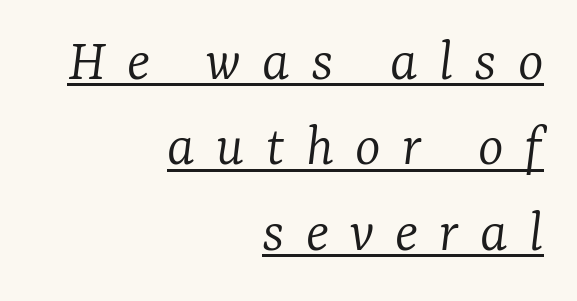
The image shows 61 px light serif type, italic (leaning right); set right-aligned, normal line spacing (1.4x), unusually wide letter spacing (+0.35 em), underlined; low stroke contrast and a medium x-height.
